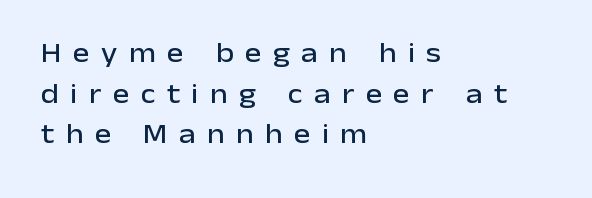
Ascenders rise straight up at ninety degrees. The passage shown is typeset with a sans-serif family. Notice how the passage keeps a crisp vertical edge on the left only. This rendering features lettering with no underline.
